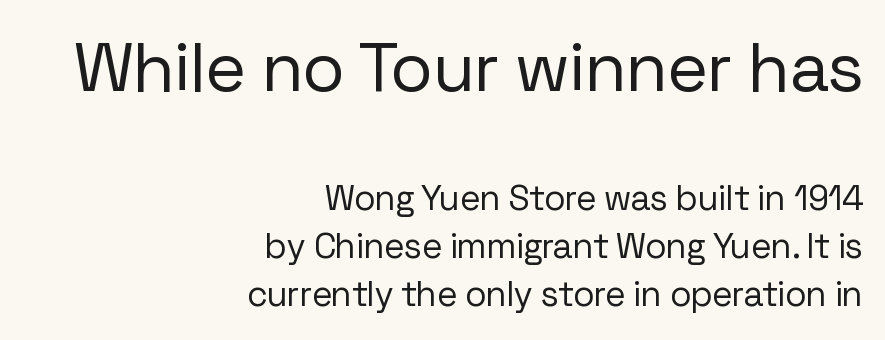
{"serif": "no", "italic": "no", "bold": "no", "weight": "regular", "width": "normal", "stroke_contrast": "low", "x_height": "medium", "monospaced": "no", "underline": "no", "align": "right", "line_spacing": "normal", "line_spacing_ratio": 1.38, "letter_spacing": "normal", "letter_spacing_em": 0.0, "larger_block": "first", "size_ratio": 2.0, "glyph_px": 70}
